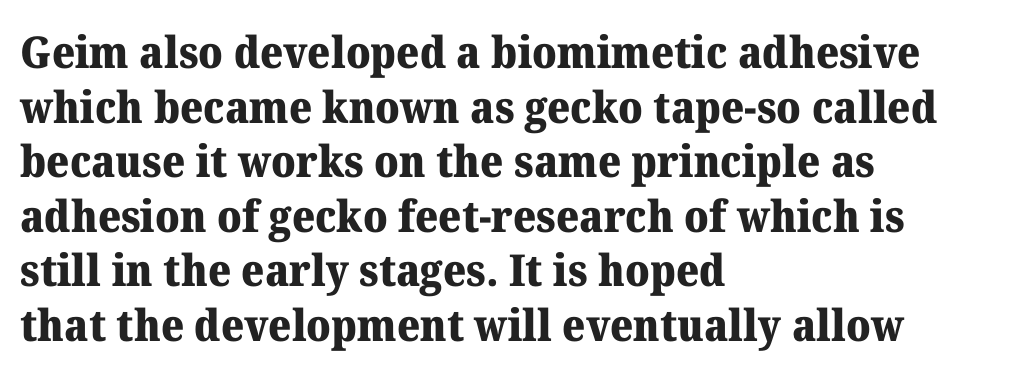
{"serif": "yes", "italic": "no", "bold": "yes", "weight": "heavy", "width": "normal", "stroke_contrast": "medium", "x_height": "medium", "monospaced": "no", "underline": "no", "align": "left", "line_spacing_ratio": 1.24, "letter_spacing": "normal", "letter_spacing_em": 0.0, "glyph_px": 44}
